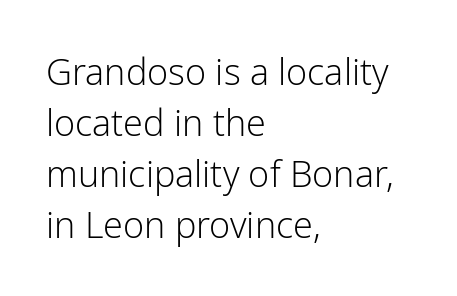
The font family rendered here belongs to the sans-serif group. The line-height multiplier appears to be the usual default. Tracking value appears to be zero — textbook default spacing. Character widths vary here, with narrow letters taking less room than wide ones. Every row of glyphs begins at an identical x-position on the left.
